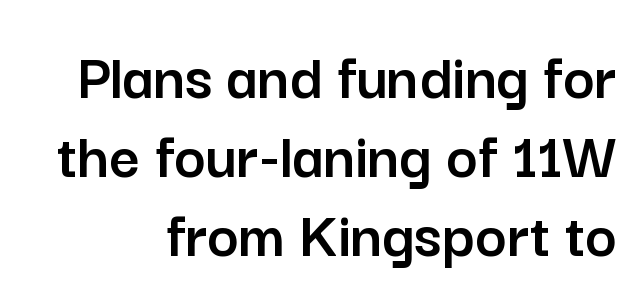
{"serif": "no", "italic": "no", "width": "normal", "stroke_contrast": "low", "x_height": "medium", "monospaced": "no", "underline": "no", "align": "right", "line_spacing_ratio": 1.18, "letter_spacing": "normal", "letter_spacing_em": 0.0, "glyph_px": 67}
